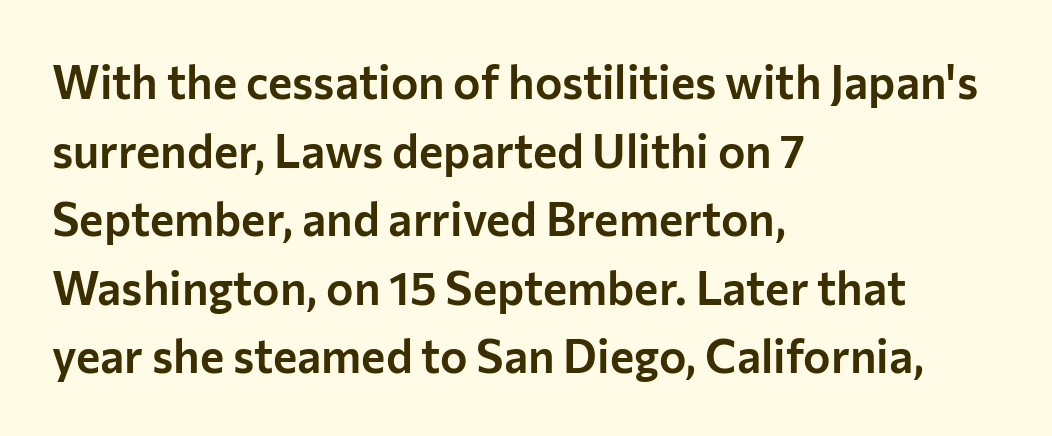
The image shows 46 px sans-serif type, upright; set left-aligned, normal line spacing (1.49x), normal letter spacing, not underlined; low stroke contrast and a medium x-height.
